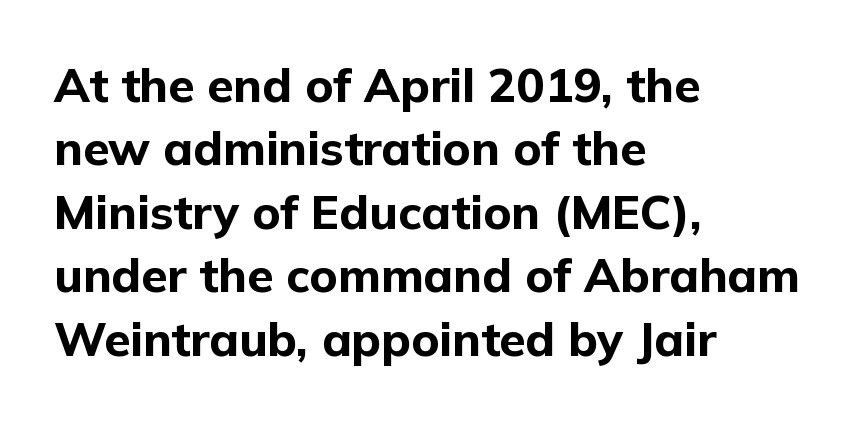
Q: Is the text bold? A: Yes.
Q: Is the text italic (slanted)? A: No, it is upright.
Q: Is the typeface a serif or a sans-serif typeface? A: Sans-serif.
Q: Is the text underlined? A: No.
Q: How is the paragraph aligned? A: Left-aligned.
Q: Is the spacing between letters normal or unusually wide? A: Normal.
Q: Is the spacing between lines tight, normal or loose? A: Normal.
Q: Width (condensed, normal, or wide)? A: Normal.
Q: Stroke contrast? A: Low.
Q: x-height? A: Medium.
Q: Monospaced? A: No.
